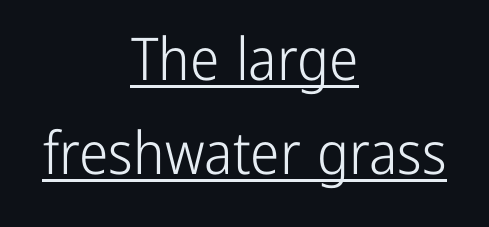
{"serif": "no", "italic": "no", "bold": "no", "weight": "light", "width": "condensed", "stroke_contrast": "low", "x_height": "medium", "monospaced": "no", "underline": "yes", "align": "center", "line_spacing": "normal", "line_spacing_ratio": 1.6, "letter_spacing": "normal", "letter_spacing_em": 0.0, "glyph_px": 59}
